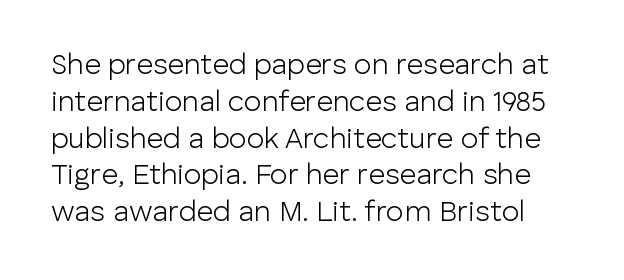
{"serif": "no", "italic": "no", "bold": "no", "weight": "light", "width": "normal", "stroke_contrast": "low", "x_height": "medium", "monospaced": "no", "underline": "no", "line_spacing": "normal", "line_spacing_ratio": 1.27, "letter_spacing": "normal", "letter_spacing_em": 0.0, "glyph_px": 29}
